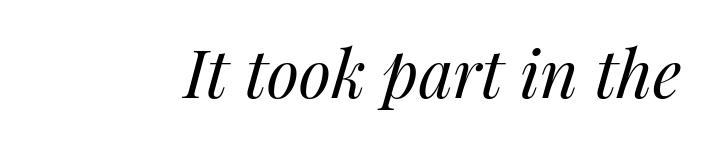
In terms of posture, this sample is oblique. Compared with typical body copy, the letter spacing here is the same. On a weight scale, this lands at 450 or below. Any mark beneath the type? The region is blank. Here the designer chose a conventional face with non-uniform glyph widths.
